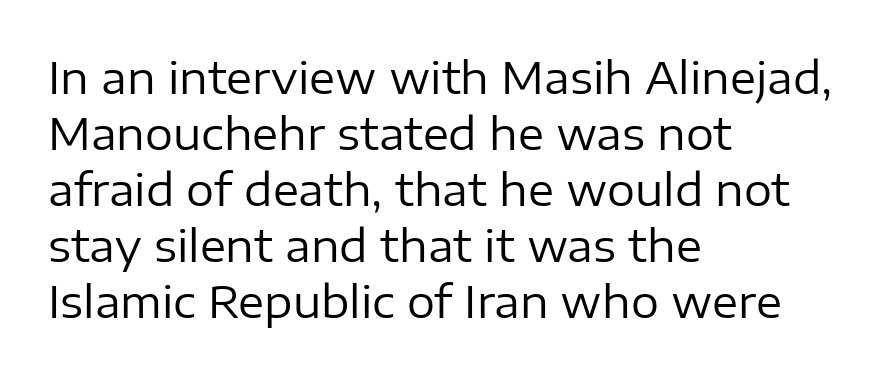
{"serif": "no", "italic": "no", "bold": "no", "weight": "regular", "width": "normal", "stroke_contrast": "low", "x_height": "medium", "monospaced": "no", "underline": "no", "align": "left", "line_spacing": "normal", "line_spacing_ratio": 1.27, "letter_spacing": "normal", "letter_spacing_em": 0.0, "glyph_px": 44}
